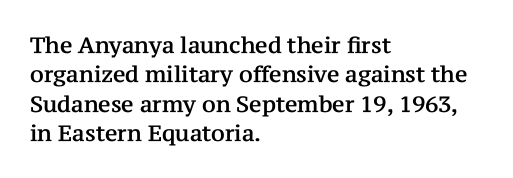
Q: Is the text italic (slanted)? A: No, it is upright.
Q: Is the text underlined? A: No.
Q: How is the paragraph aligned? A: Left-aligned.
Q: Is the spacing between letters normal or unusually wide? A: Normal.
Q: Is the spacing between lines tight, normal or loose? A: Normal.
